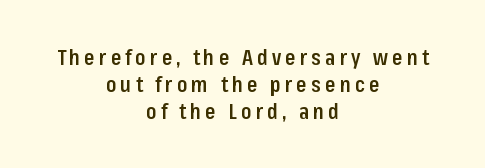
Q: Is the text bold? A: Semi-bold.
Q: Is the text italic (slanted)? A: No, it is upright.
Q: Is the text underlined? A: No.
Q: How is the paragraph aligned? A: Centered.
Q: Is the spacing between letters normal or unusually wide? A: Unusually wide.
Q: Is the spacing between lines tight, normal or loose? A: Normal.
